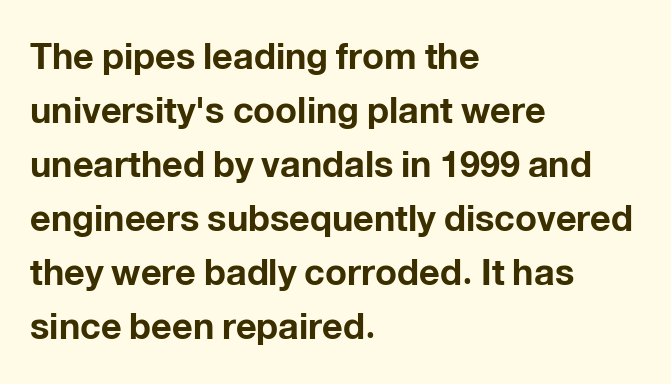
The image shows 36 px bold sans-serif type, upright; set left-aligned, normal line spacing (1.5x), normal letter spacing, not underlined; low stroke contrast and a medium x-height.
